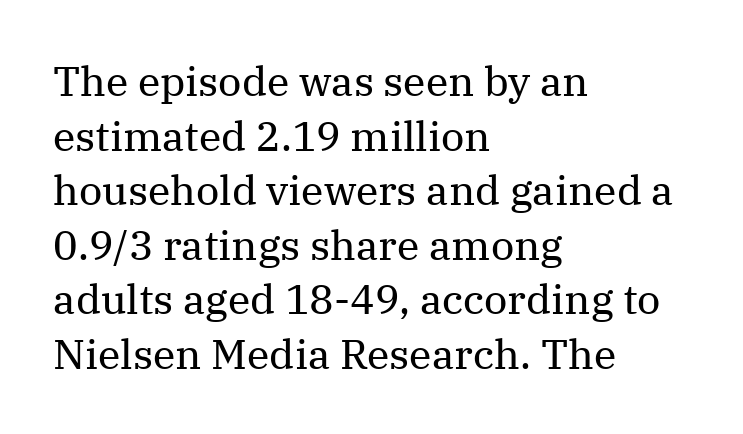
{"serif": "yes", "italic": "no", "bold": "no", "weight": "regular", "width": "normal", "stroke_contrast": "medium", "x_height": "medium", "monospaced": "no", "underline": "no", "align": "left", "line_spacing": "normal", "line_spacing_ratio": 1.33, "letter_spacing": "normal", "letter_spacing_em": 0.0, "glyph_px": 41}
